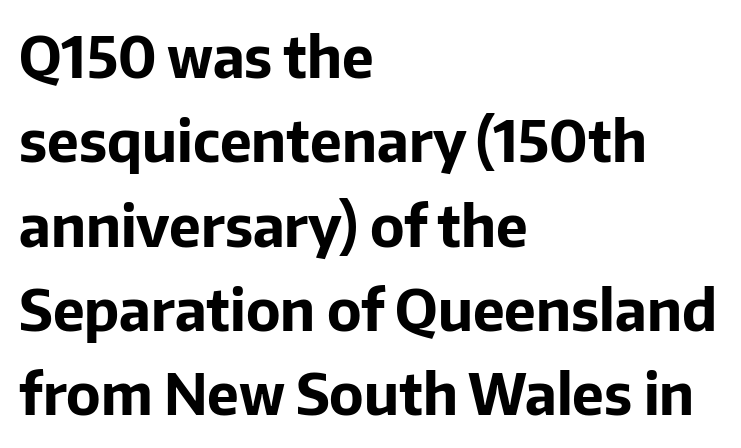
The image shows 57 px bold sans-serif type, upright; set left-aligned, normal line spacing (1.48x), normal letter spacing, not underlined; low stroke contrast and a medium x-height.
